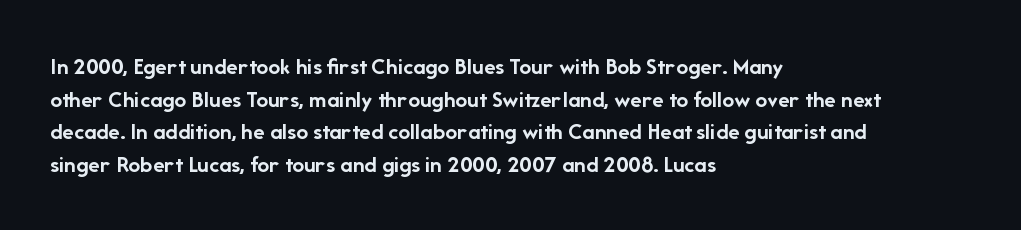
The rendering uses a moderate line-height, typical for paragraphs. The typography opts for an upright posture over an oblique one. Each word holds together tightly as a unit, with standard inter-letter gaps. Left-aligned paragraph, ragged on the right. The sample has been set heavy, in full bold. The string is rendered with underlining switched off.
